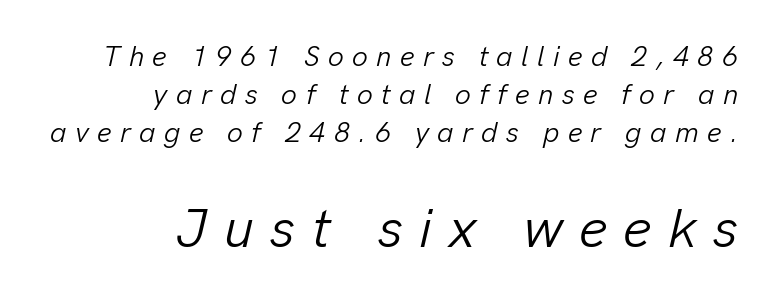
Q: Is the text bold? A: No.
Q: Is the text italic (slanted)? A: Yes, it leans right by about 13 degrees.
Q: Is the text underlined? A: No.
Q: How is the paragraph aligned? A: Right-aligned.
Q: Is the spacing between letters normal or unusually wide? A: Unusually wide.
Q: Is the spacing between lines tight, normal or loose? A: Normal.
Q: Which block of text is set in a larger size, the first (top) or the second (bottom)? A: The second (bottom) one.
Q: Width (condensed, normal, or wide)? A: Normal.
Q: Stroke contrast? A: Low.
Q: x-height? A: Medium.
Q: Monospaced? A: No.
